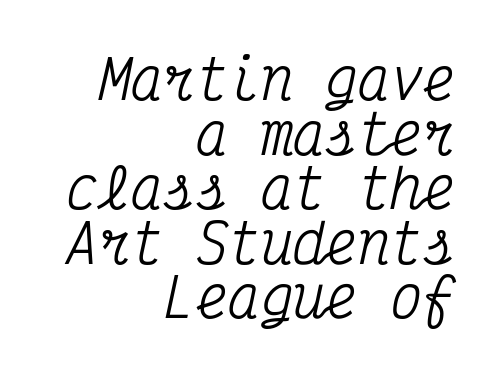
The image shows 54 px condensed serif type, italic (leaning right), monospaced; set right-aligned, tight line spacing (1.01x), normal letter spacing, not underlined; medium stroke contrast and a medium x-height.
